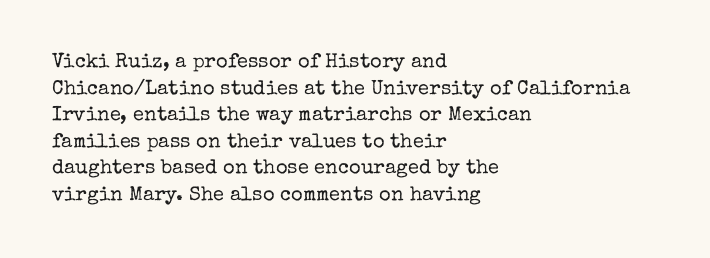
Does the copy run flush right? No — it runs flush left. The block of text has a typical density, with ordinary space between rows. This sample uses plain, unmodified letter spacing. The zone under the glyphs is completely vacant. A roman cut, with each character standing at attention. Stem width sits at or under what a default text font uses.
